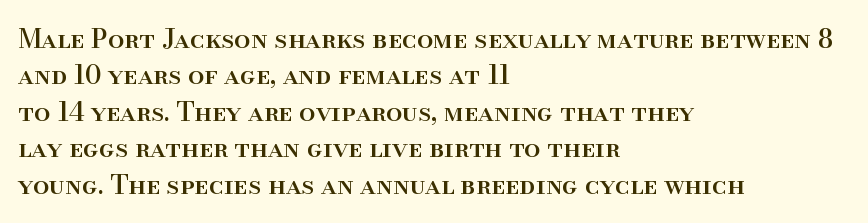
Each line starts at the same left margin while the right side varies. There is no visible air inserted between adjacent glyphs. Baseline-to-baseline distance is the conventional proportion of letter height. No italicization has been applied; the sample stays upright.
